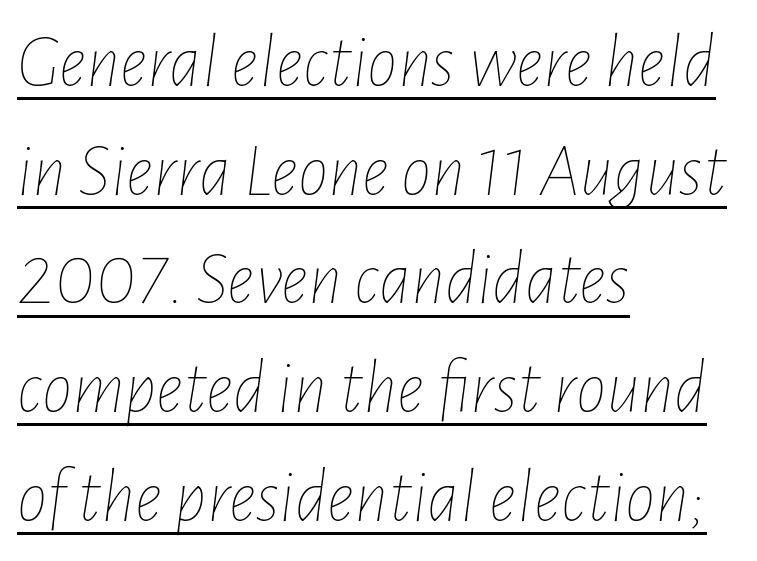
Leftover space on each line is placed entirely after the last word. The type is set solid horizontally, with unmodified tracking. The weight would be labelled regular, book, light, or lighter still. Every character sits at an angle, as italics do.
